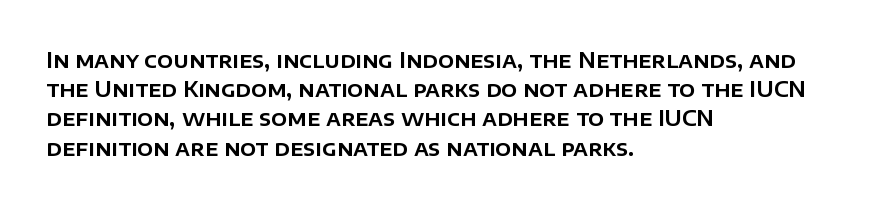
Each word holds together tightly as a unit, with standard inter-letter gaps. Left-aligned paragraph, ragged on the right. The vertical gap from one line to the next is medium. Nope, not italic — everything's standing straight. Check the space under the baseline: it is left empty.
